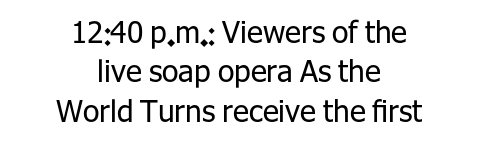
Tracking value appears to be zero — textbook default spacing. Are there feet on the stems? There aren't — it's a sans. The letters look calm and open, with moderate or lighter stems. This sample has the flowing, uneven cadence of proportional lettering. Compared with a flush-left layout, this one balances lines on the center instead. Nobody drew a line under any word here.
